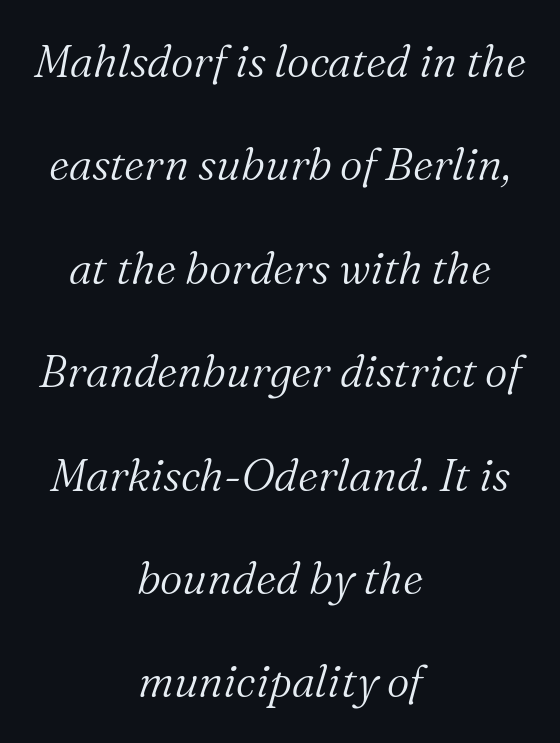
This rendering employs a face with finishing strokes, i.e., a serif. Nobody touched the tracking dial on this one. The passage shown is typed in a proportional face where columns would drift. This rendering uses center alignment, leaving both contours irregular but symmetric. The specimen reads as italic at a glance.
